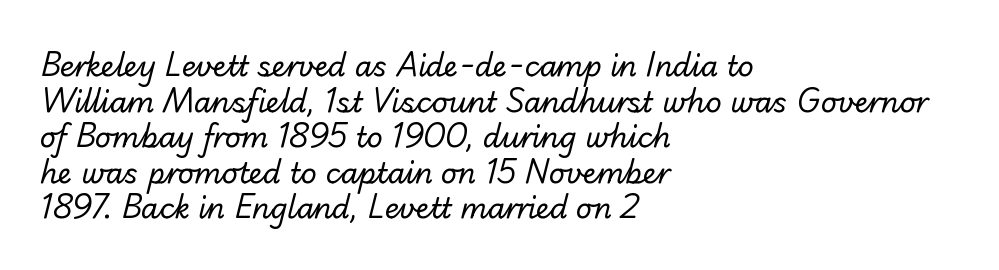
Serif or sans? Sans — the stroke terminals are bare. Varying glyph widths throughout — classic text-font behaviour. The rows are spaced the way most documents space them. Standard letterfit; no display-style spreading of the glyphs.
